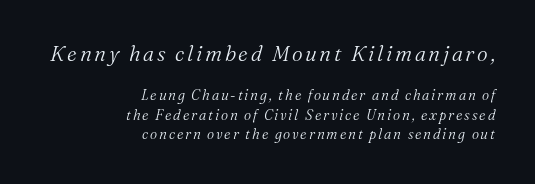
The image shows 21 px text type, italic (leaning right); set right-aligned, normal line spacing (1.4x), not underlined; the first (top) block is 1.5x larger.
